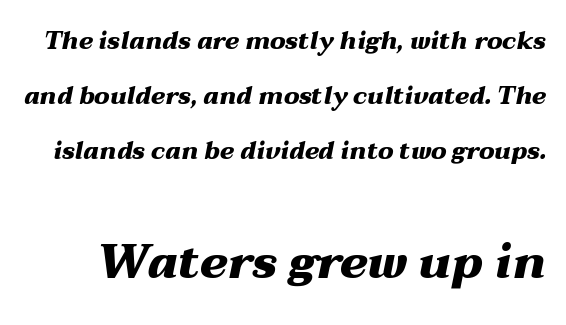
Q: Is the text bold? A: Yes.
Q: Is the text italic (slanted)? A: Yes, it leans right by about 12 degrees.
Q: Is the text underlined? A: No.
Q: Is the spacing between letters normal or unusually wide? A: Normal.
Q: Is the spacing between lines tight, normal or loose? A: Loose.
Q: Which block of text is set in a larger size, the first (top) or the second (bottom)? A: The second (bottom) one.
Q: Width (condensed, normal, or wide)? A: Wide.
Q: Stroke contrast? A: Medium.
Q: x-height? A: Medium.
Q: Monospaced? A: No.
